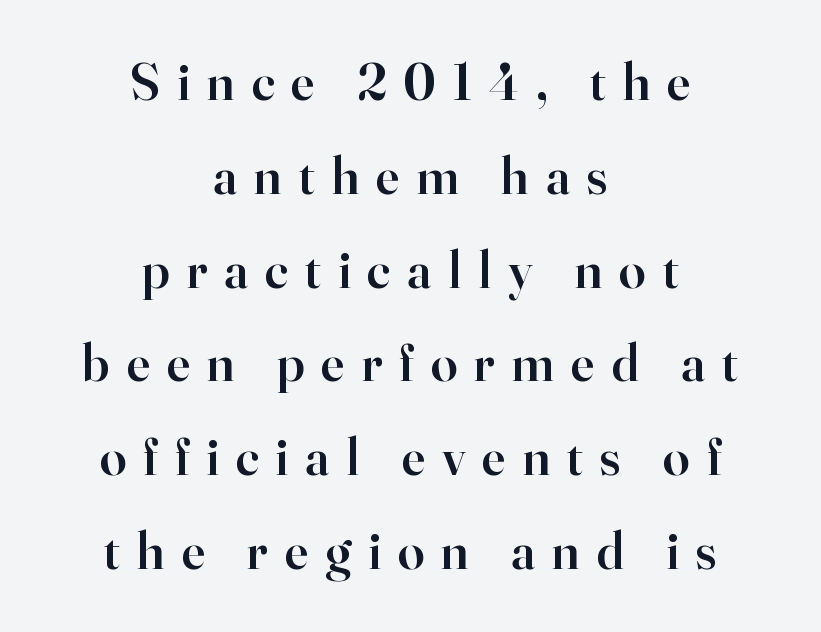
Q: Is the text bold? A: Semi-bold.
Q: Is the text italic (slanted)? A: No, it is upright.
Q: Is the typeface a serif or a sans-serif typeface? A: Serif.
Q: Is the text underlined? A: No.
Q: How is the paragraph aligned? A: Centered.
Q: Is the spacing between letters normal or unusually wide? A: Unusually wide.
Q: Width (condensed, normal, or wide)? A: Normal.
Q: Stroke contrast? A: High.
Q: x-height? A: Small.
Q: Monospaced? A: No.
